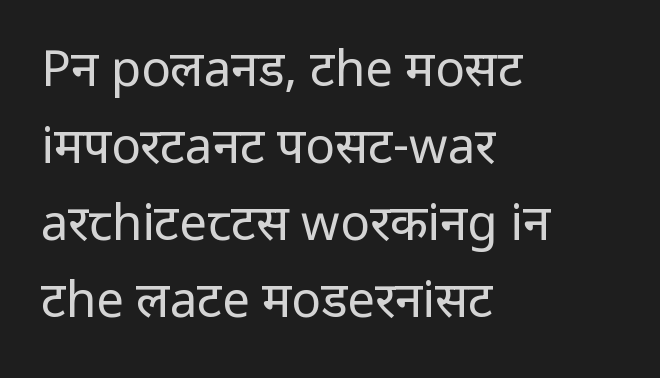
The image shows 49 px regular-weight, condensed sans-serif type, upright; set left-aligned, normal line spacing (1.57x), normal letter spacing, not underlined; low stroke contrast and a large x-height.
